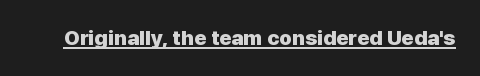
The image shows 21 px bold type, upright; set normal letter spacing, underlined.
